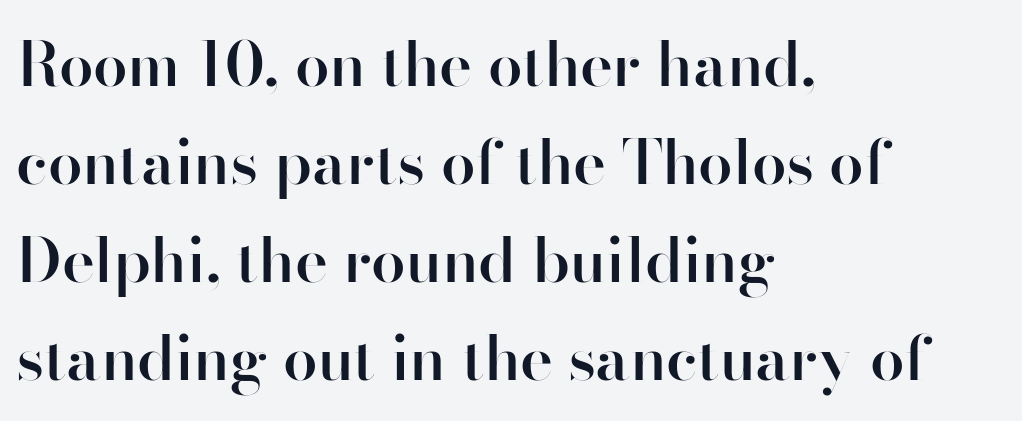
The horizontal fit of the characters is conventional and even. This block has exactly the height ordinary leading produces. Is there any slant? The stems are plumb. The font family rendered here belongs to the sans-serif group.
